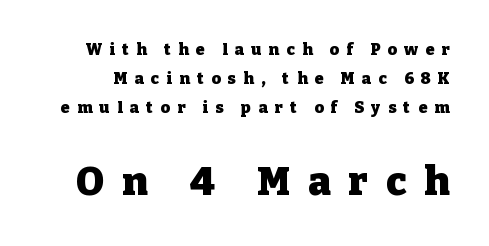
The image shows 39 px heavy serif type, upright; set line spacing 1.8x, unusually wide letter spacing (+0.46 em), not underlined; the second (bottom) block is 2.44x larger; low stroke contrast and a medium x-height.
